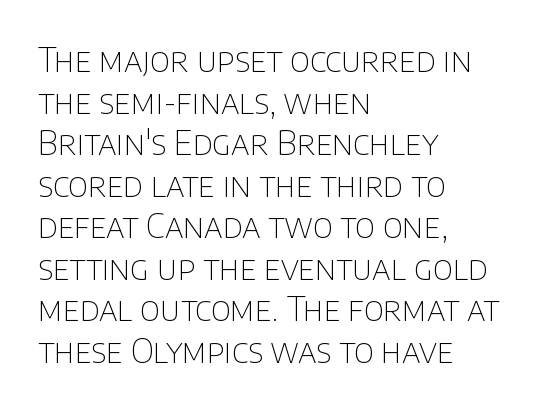
Q: Is the text bold? A: No.
Q: Is the text italic (slanted)? A: No, it is upright.
Q: Is the typeface a serif or a sans-serif typeface? A: Sans-serif.
Q: Is the text underlined? A: No.
Q: How is the paragraph aligned? A: Left-aligned.
Q: Is the spacing between letters normal or unusually wide? A: Normal.
Q: Is the spacing between lines tight, normal or loose? A: Normal.
Q: Width (condensed, normal, or wide)? A: Normal.
Q: Stroke contrast? A: Low.
Q: x-height? A: Large.
Q: Monospaced? A: No.
